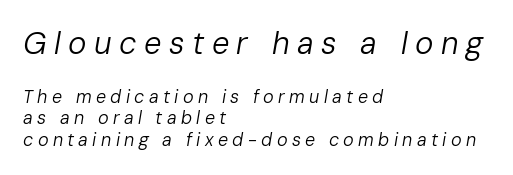
These lines were composed using italics. This rendering uses left alignment, leaving the right contour irregular. Descenders hang freely into open space. Spacing between characters has been opened up far beyond the box default.
